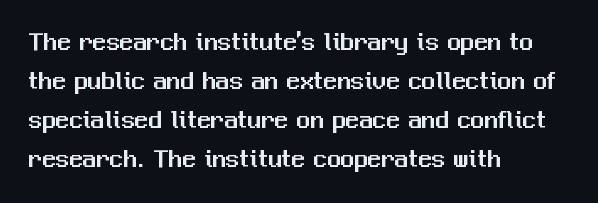
{"italic": "no", "underline": "no", "align": "left", "line_spacing": "normal", "line_spacing_ratio": 1.44, "letter_spacing": "normal", "letter_spacing_em": 0.0, "glyph_px": 27}
